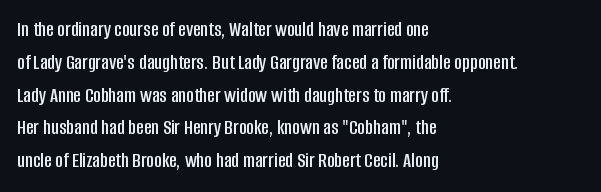
Whoever set this chose a conventional vertical rhythm. Quick note: not italic, upright. Only glyphs here, with clear space below each row. The horizontal fit of the characters is conventional and even. Notice how the passage keeps a crisp vertical edge on the left only.
